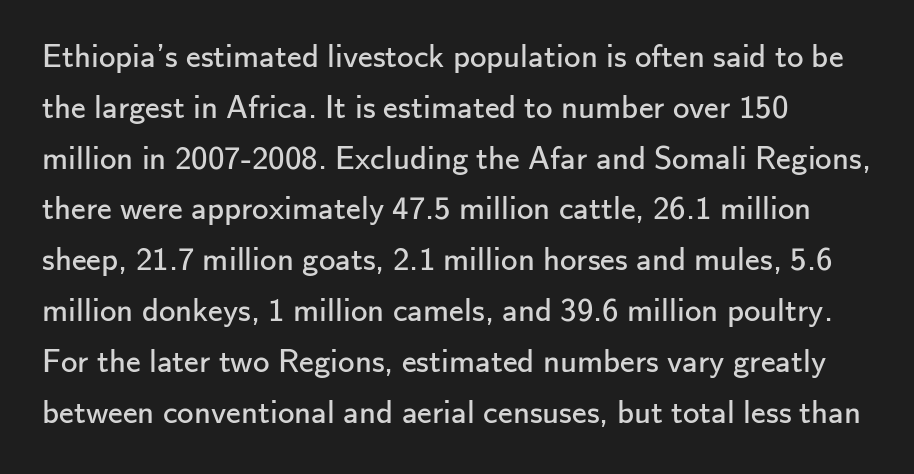
{"serif": "no", "italic": "no", "bold": "no", "weight": "regular", "width": "normal", "stroke_contrast": "low", "x_height": "small", "monospaced": "no", "underline": "no", "align": "left", "line_spacing": "normal", "line_spacing_ratio": 1.54, "letter_spacing": "normal", "letter_spacing_em": 0.0, "glyph_px": 33}
